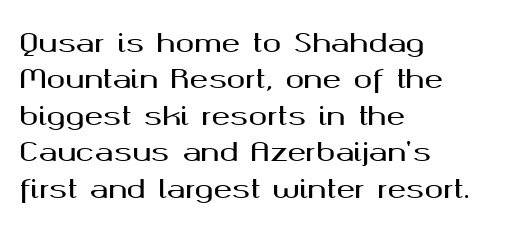
{"italic": "no", "underline": "no", "align": "left", "line_spacing": "normal", "line_spacing_ratio": 1.46, "letter_spacing": "normal", "letter_spacing_em": 0.0, "glyph_px": 25}
